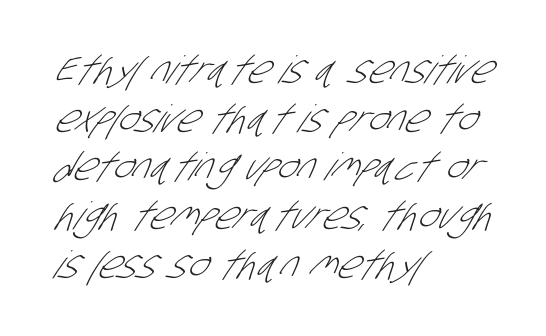
Q: Is the text bold? A: No.
Q: Is the typeface a serif or a sans-serif typeface? A: Sans-serif.
Q: Is the text underlined? A: No.
Q: How is the paragraph aligned? A: Left-aligned.
Q: Is the spacing between letters normal or unusually wide? A: Normal.
Q: Is the spacing between lines tight, normal or loose? A: Normal.
Q: Width (condensed, normal, or wide)? A: Condensed.
Q: Stroke contrast? A: Low.
Q: x-height? A: Large.
Q: Monospaced? A: No.
